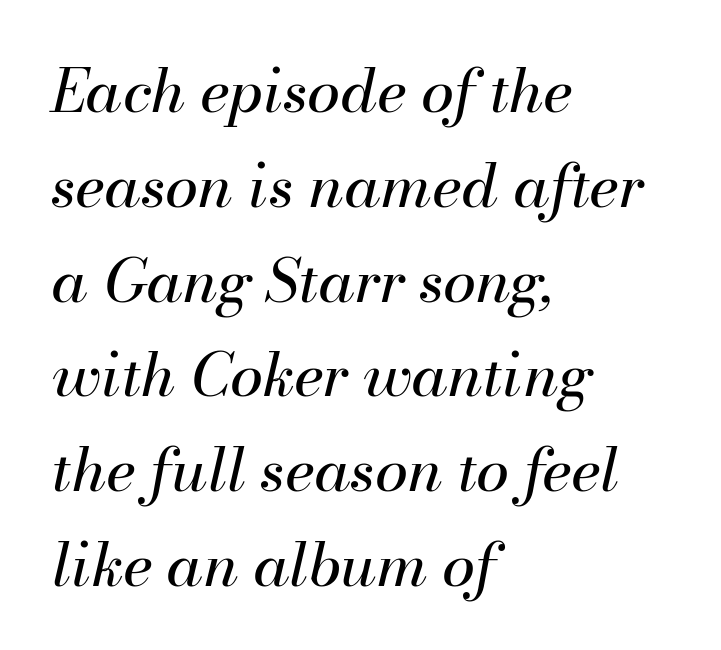
{"italic": "yes", "lean": "right", "slant_degrees": 13, "bold": "no", "weight": "regular", "width": "normal", "stroke_contrast": "medium", "x_height": "small", "monospaced": "no", "underline": "no", "align": "left", "line_spacing": "normal", "line_spacing_ratio": 1.58, "letter_spacing": "normal", "letter_spacing_em": 0.0, "glyph_px": 60}
